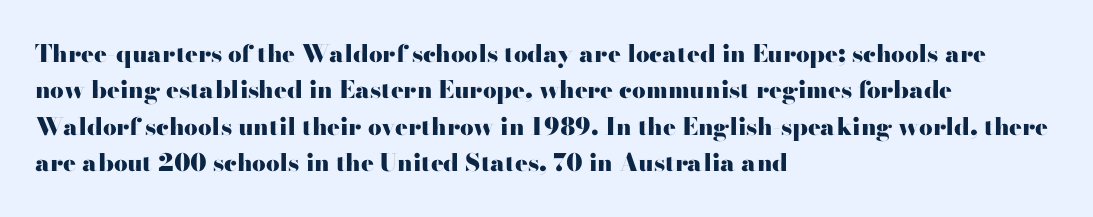
The designer left line spacing at the default. The horizontal fit of the characters is conventional and even. The specimen reads as upright at a glance. The passage shown is not underscored anywhere. The letters are bold, with thick, heavy strokes.
